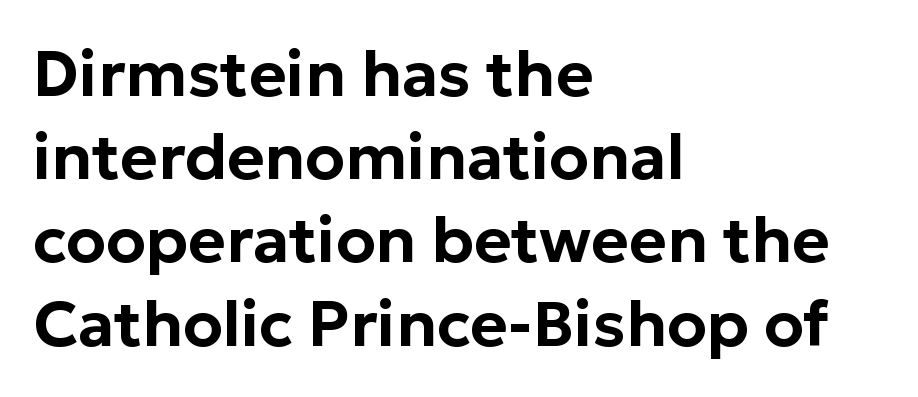
Q: Is the text italic (slanted)? A: No, it is upright.
Q: Is the typeface a serif or a sans-serif typeface? A: Sans-serif.
Q: Is the text underlined? A: No.
Q: How is the paragraph aligned? A: Left-aligned.
Q: Is the spacing between letters normal or unusually wide? A: Normal.
Q: Is the spacing between lines tight, normal or loose? A: Normal.
Q: Width (condensed, normal, or wide)? A: Normal.
Q: Stroke contrast? A: Low.
Q: x-height? A: Medium.
Q: Monospaced? A: No.
